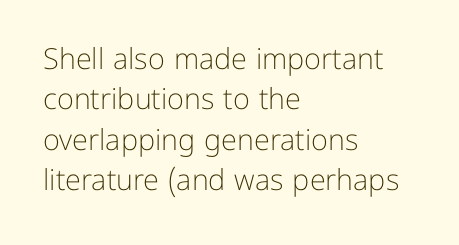
The image shows 29 px light sans-serif type, upright; set left-aligned, normal line spacing (1.39x), normal letter spacing, not underlined; low stroke contrast and a medium x-height.
